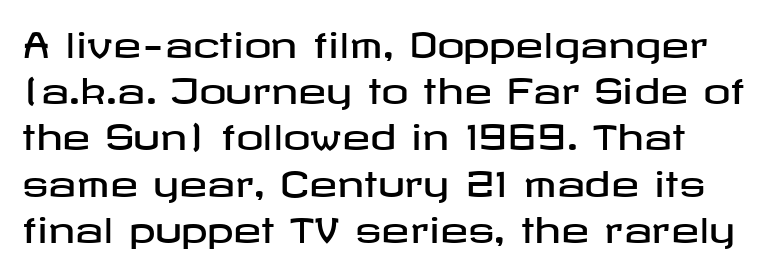
The image shows 34 px wide sans-serif type, upright; set normal line spacing (1.36x), normal letter spacing, not underlined; low stroke contrast and a medium x-height.
